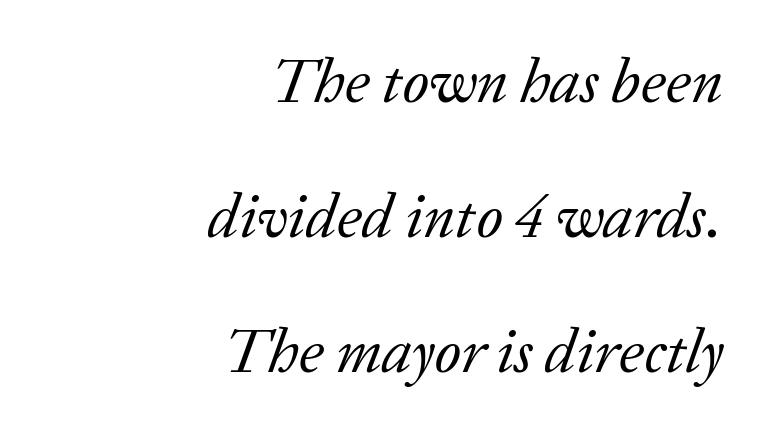
Q: Is the text bold? A: No.
Q: Is the text italic (slanted)? A: Yes, it leans right by about 20 degrees.
Q: Is the typeface a serif or a sans-serif typeface? A: Serif.
Q: Is the text underlined? A: No.
Q: How is the paragraph aligned? A: Right-aligned.
Q: Is the spacing between letters normal or unusually wide? A: Normal.
Q: Is the spacing between lines tight, normal or loose? A: Loose.
Q: Width (condensed, normal, or wide)? A: Normal.
Q: Stroke contrast? A: Low.
Q: x-height? A: Medium.
Q: Monospaced? A: No.
